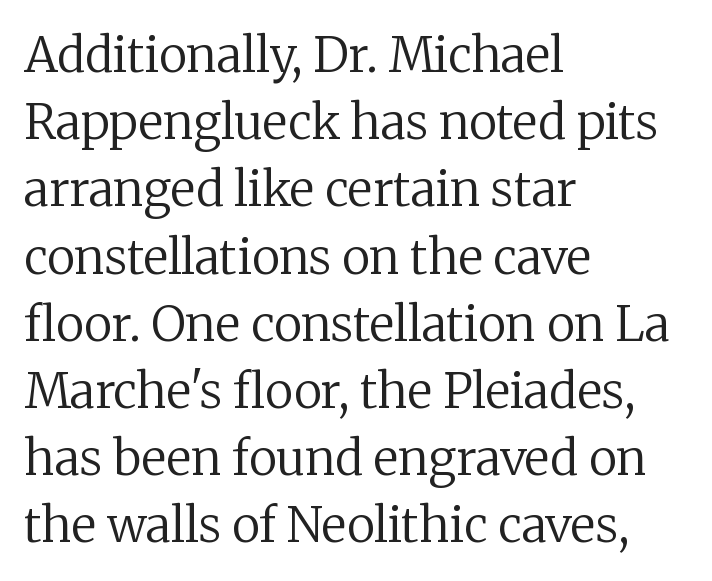
Q: Is the text bold? A: No.
Q: Is the text italic (slanted)? A: No, it is upright.
Q: Is the typeface a serif or a sans-serif typeface? A: Serif.
Q: Is the text underlined? A: No.
Q: How is the paragraph aligned? A: Left-aligned.
Q: Is the spacing between letters normal or unusually wide? A: Normal.
Q: Is the spacing between lines tight, normal or loose? A: Normal.
Q: Width (condensed, normal, or wide)? A: Normal.
Q: Stroke contrast? A: Low.
Q: x-height? A: Medium.
Q: Monospaced? A: No.
